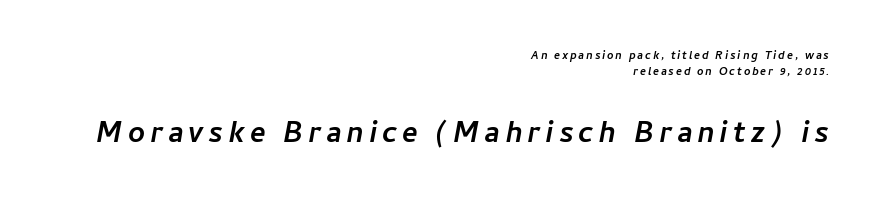
Q: Is the typeface a serif or a sans-serif typeface? A: Sans-serif.
Q: Is the text underlined? A: No.
Q: How is the paragraph aligned? A: Right-aligned.
Q: Which block of text is set in a larger size, the first (top) or the second (bottom)? A: The second (bottom) one.
Q: Width (condensed, normal, or wide)? A: Normal.
Q: Stroke contrast? A: Low.
Q: x-height? A: Medium.
Q: Monospaced? A: No.
